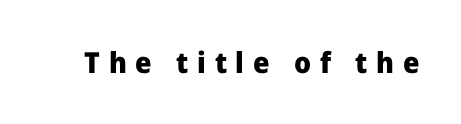
There is plenty of visible air inserted between adjacent glyphs. Its strokes are broad and dark, the hallmark of bold type. The rendering uses natural spacing where letterforms have individual widths. Letterform terminals end flat and unadorned throughout the passage.
